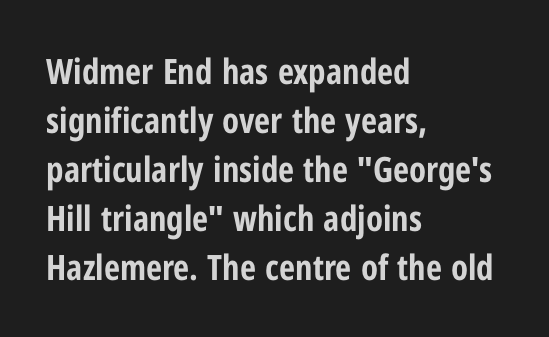
Caption: bold face, heavy strokes. Honestly, there is no underline to notice here at all. The type sits square on the baseline with zero lean. Here the designer chose a conventional face with non-uniform glyph widths.
